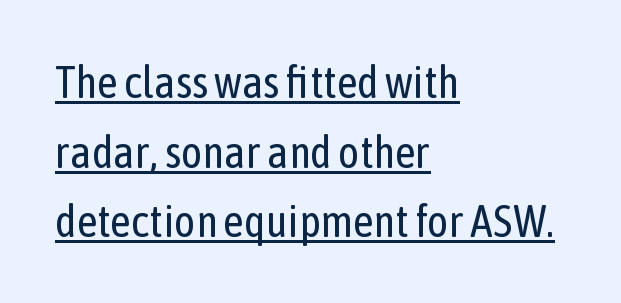
Q: Is the text bold? A: No.
Q: Is the text italic (slanted)? A: No, it is upright.
Q: Is the typeface a serif or a sans-serif typeface? A: Sans-serif.
Q: Is the text underlined? A: Yes.
Q: How is the paragraph aligned? A: Left-aligned.
Q: Is the spacing between letters normal or unusually wide? A: Normal.
Q: Is the spacing between lines tight, normal or loose? A: Normal.
Q: Width (condensed, normal, or wide)? A: Condensed.
Q: Stroke contrast? A: Low.
Q: x-height? A: Medium.
Q: Monospaced? A: No.
